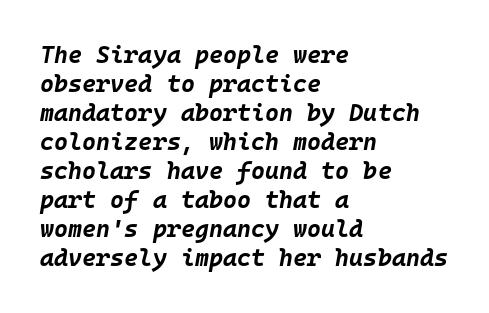
The image shows 24 px bold type, italic (leaning right); set left-aligned, line spacing 1.21x, normal letter spacing, not underlined.
